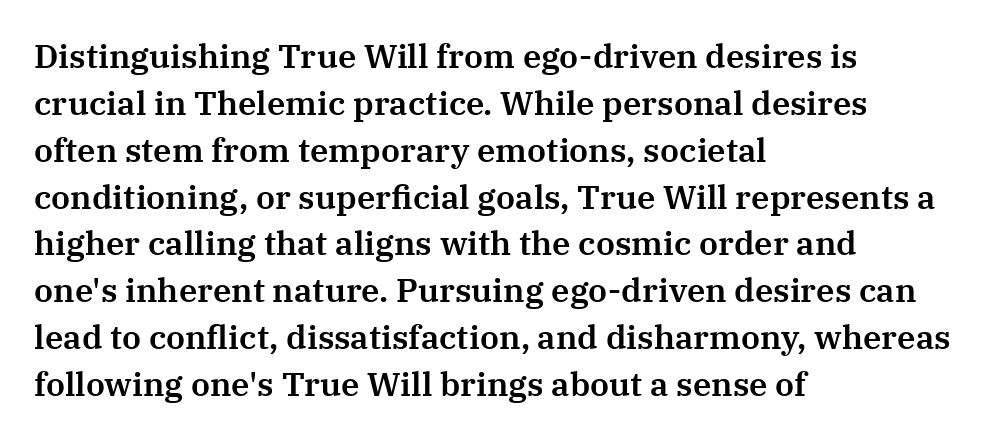
Posture: vertical. Horizontally, the lines are justified to the leading edge only. The block of text has a typical density, with ordinary space between rows. Little horizontal feet cap the strokes, marking this as serif type. Students, note that the glyphs here touch the page at normal intervals. Honestly, there is no underline to notice here at all.
